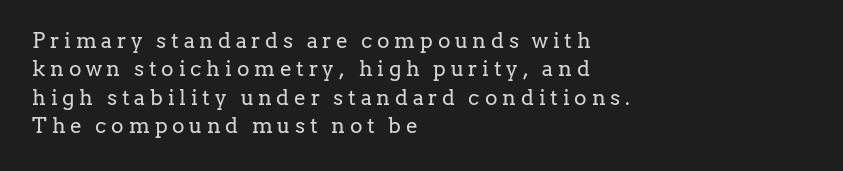
The image shows 21 px text type, upright; set left-aligned, normal line spacing (1.35x), unusually wide letter spacing (+0.23 em), not underlined.
